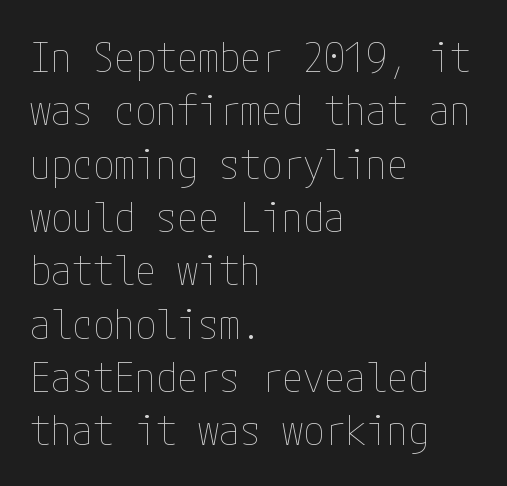
Q: Is the text bold? A: No.
Q: Is the text italic (slanted)? A: No, it is upright.
Q: Is the text underlined? A: No.
Q: How is the paragraph aligned? A: Left-aligned.
Q: Is the spacing between letters normal or unusually wide? A: Normal.
Q: Is the spacing between lines tight, normal or loose? A: Normal.
Q: Width (condensed, normal, or wide)? A: Condensed.
Q: Stroke contrast? A: Low.
Q: x-height? A: Medium.
